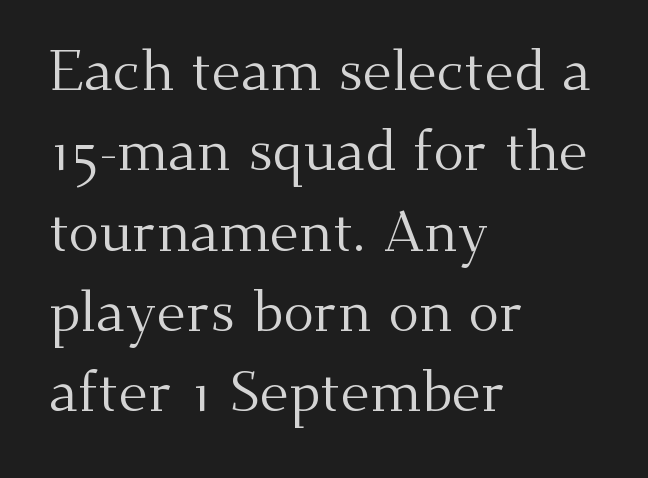
{"serif": "yes", "italic": "no", "bold": "no", "weight": "regular", "width": "normal", "stroke_contrast": "medium", "x_height": "small", "monospaced": "no", "underline": "no", "align": "left", "line_spacing": "normal", "line_spacing_ratio": 1.41, "letter_spacing": "normal", "letter_spacing_em": 0.0, "glyph_px": 57}
